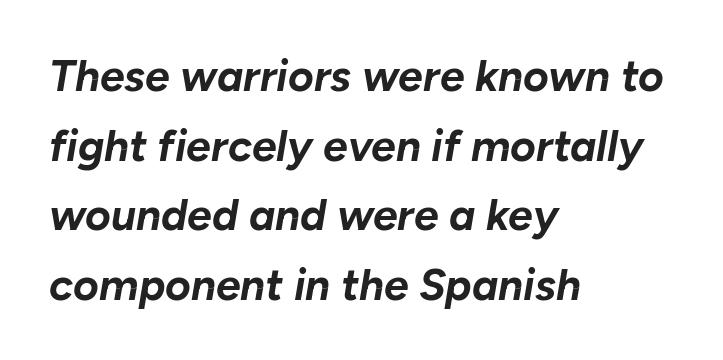
The designer left line spacing at the default. Default kerning and tracking; the words read as compact shapes. Bare-footed words on every line. The lettering tilts uniformly, giving the passage an italic look.
